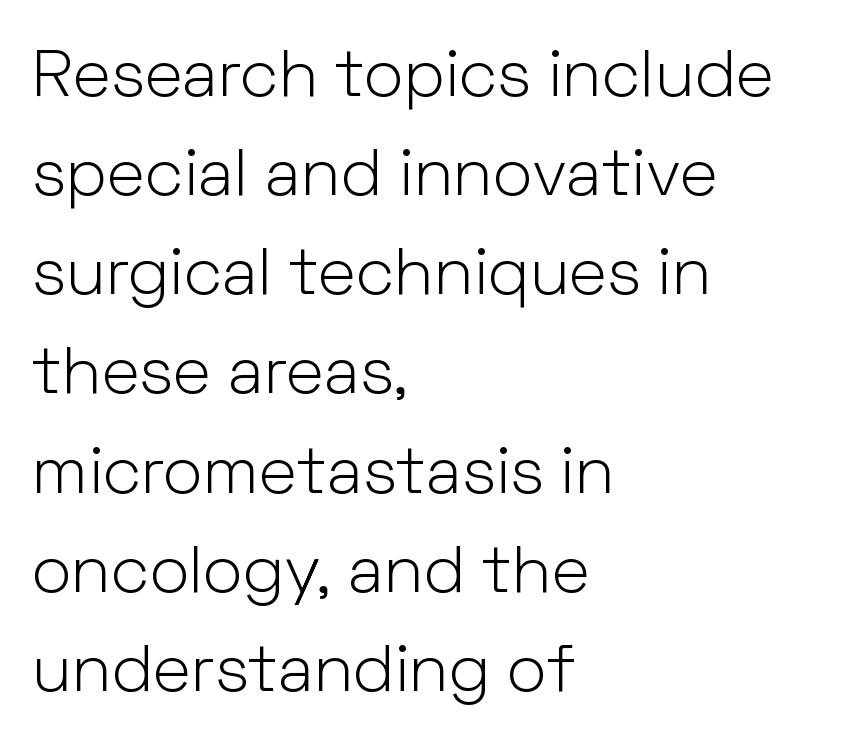
Q: Is the text bold? A: No.
Q: Is the text italic (slanted)? A: No, it is upright.
Q: Is the typeface a serif or a sans-serif typeface? A: Sans-serif.
Q: Is the text underlined? A: No.
Q: How is the paragraph aligned? A: Left-aligned.
Q: Is the spacing between letters normal or unusually wide? A: Normal.
Q: Is the spacing between lines tight, normal or loose? A: Normal.
Q: Width (condensed, normal, or wide)? A: Normal.
Q: Stroke contrast? A: Low.
Q: x-height? A: Medium.
Q: Monospaced? A: No.
